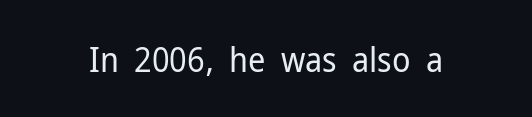
Q: Is the text bold? A: No.
Q: Is the text italic (slanted)? A: No, it is upright.
Q: Is the typeface a serif or a sans-serif typeface? A: Sans-serif.
Q: Is the text underlined? A: No.
Q: Is the spacing between letters normal or unusually wide? A: Normal.
Q: Width (condensed, normal, or wide)? A: Normal.
Q: Stroke contrast? A: Low.
Q: x-height? A: Medium.
Q: Monospaced? A: No.
